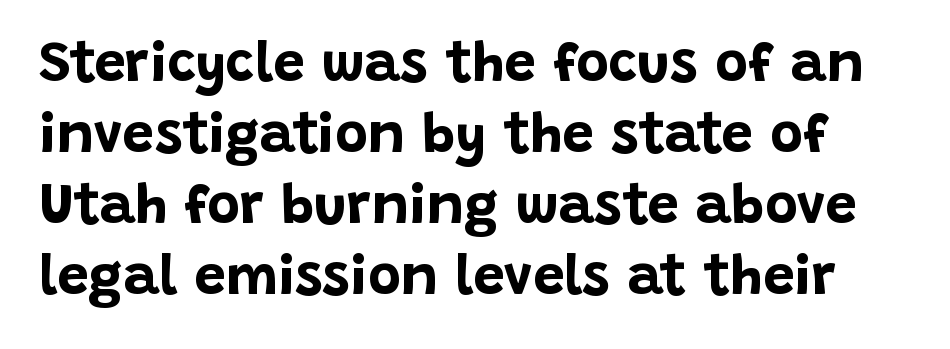
Think of a printed novel: that variable character pitch is what you see here. Underline: absent. Typographically, this falls in the sans-serif category. The face used here is rendered with its standard letterfit. Pretty heavy lettering here — definitely bold.
